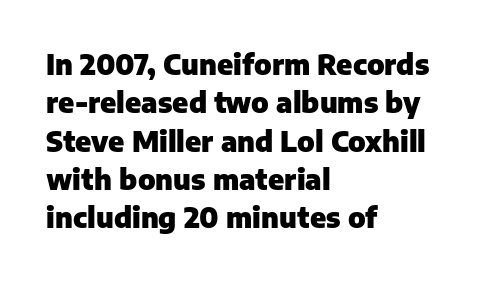
A typesetter would call this zero additional tracking. Bare-footed words on every line. The rag falls on the right side of this text block. Note: no serifs on the glyphs.
